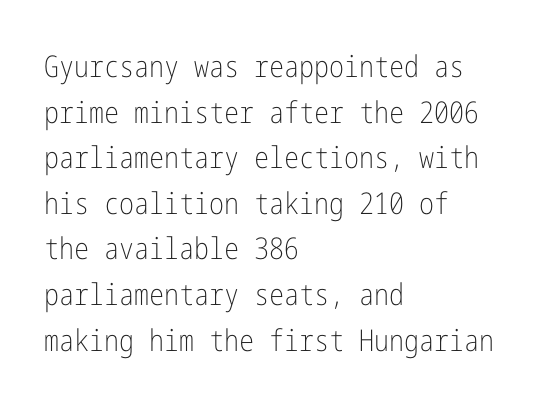
The baseline area is clear. Letterform terminals end flat and unadorned throughout the passage. Stroke thickness stays within the range of a standard reading face or lighter. The specimen reads as upright at a glance. The rendering keeps characters at their native spacing. Line spacing here is normal.
